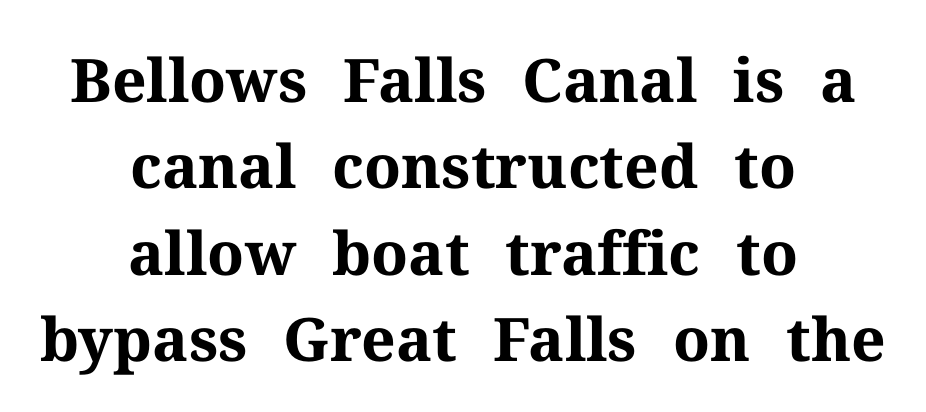
{"serif": "yes", "italic": "no", "bold": "yes", "weight": "bold", "width": "normal", "stroke_contrast": "medium", "x_height": "medium", "monospaced": "no", "underline": "no", "align": "center", "line_spacing": "normal", "line_spacing_ratio": 1.44, "letter_spacing": "normal", "letter_spacing_em": 0.0, "glyph_px": 60}
